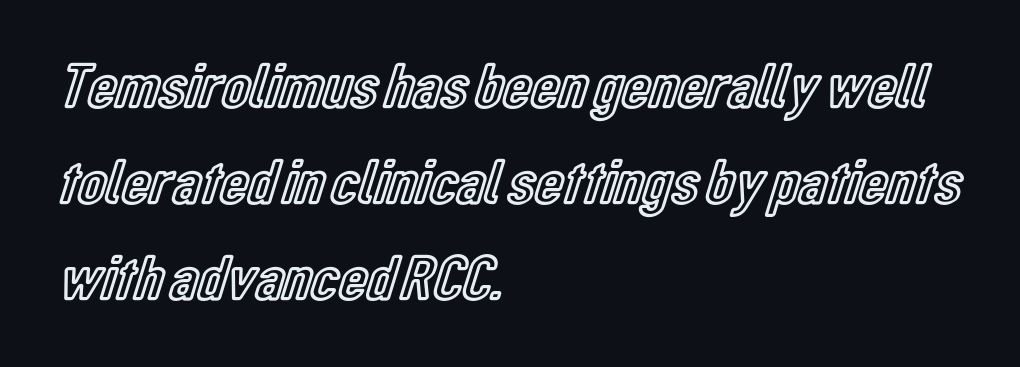
Is the letter spacing exaggerated? No — it looks like the ordinary default. This block has exactly the height ordinary leading produces. Here the designer chose a conventional face with non-uniform glyph widths. Only glyphs here, with clear space below each row. Every row of glyphs begins at an identical x-position on the left.
